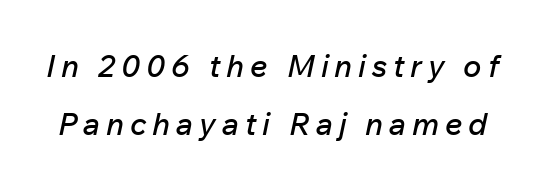
The image shows 31 px text type, italic (leaning right); set line spacing 1.88x, not underlined; low stroke contrast and a medium x-height.
